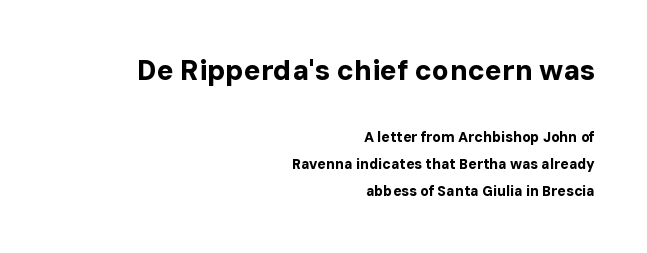
{"serif": "no", "italic": "no", "bold": "yes", "weight": "bold", "width": "normal", "stroke_contrast": "low", "x_height": "medium", "monospaced": "no", "underline": "no", "align": "right", "line_spacing": "loose", "line_spacing_ratio": 1.92, "letter_spacing": "normal", "letter_spacing_em": 0.0, "larger_block": "first", "size_ratio": 2.0, "glyph_px": 28}
